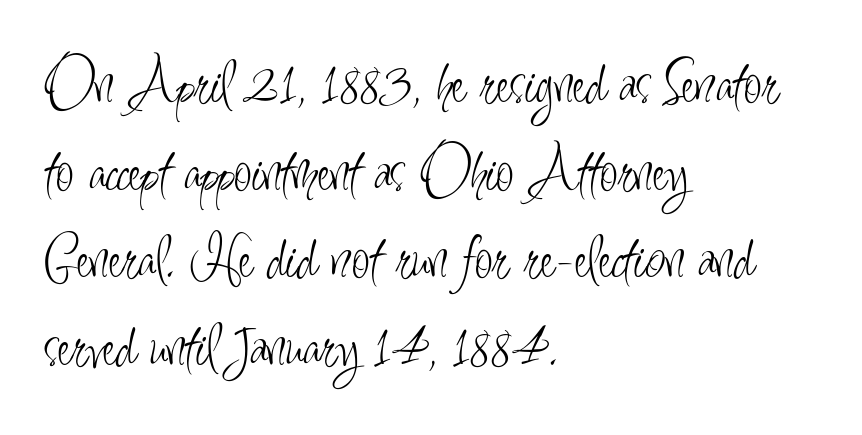
Line beginnings align vertically; line endings do not. Serif or sans? Sans — the stroke terminals are bare. The passage shown is not bold in any degree. Honestly, the letter spacing is just normal — you wouldn't notice it.
